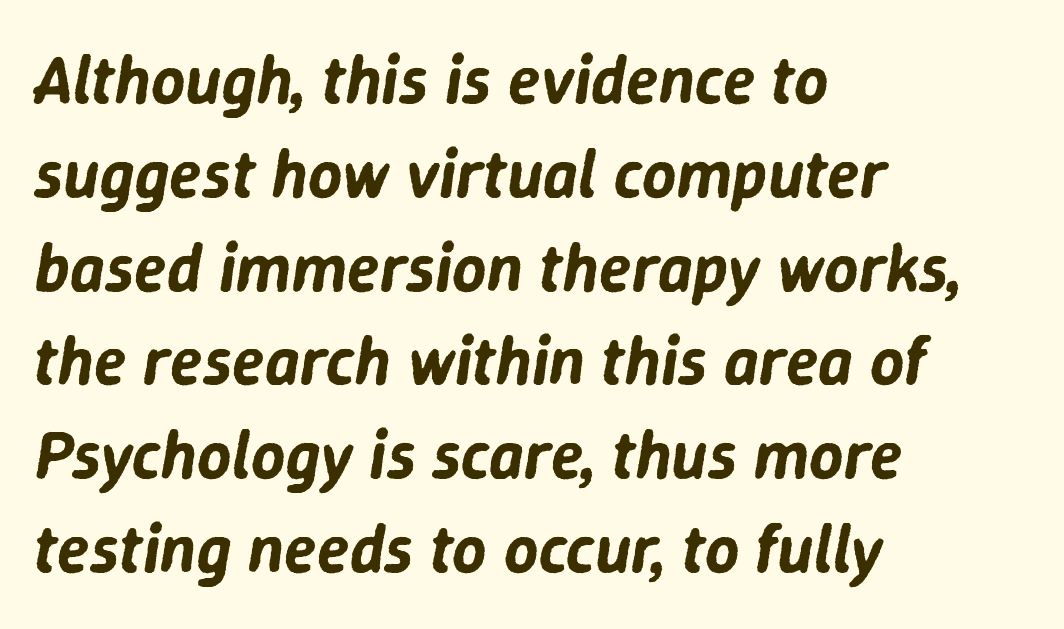
{"italic": "yes", "lean": "right", "slant_degrees": 9, "width": "normal", "stroke_contrast": "low", "x_height": "medium", "monospaced": "no", "underline": "no", "align": "left", "line_spacing": "normal", "line_spacing_ratio": 1.4, "letter_spacing": "normal", "letter_spacing_em": 0.0, "glyph_px": 67}
